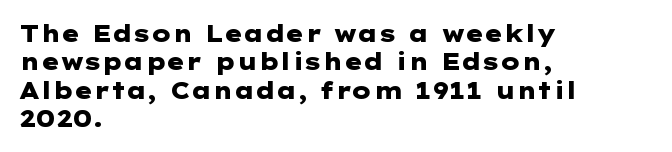
Q: Is the text bold? A: Yes.
Q: Is the text italic (slanted)? A: No, it is upright.
Q: Is the text underlined? A: No.
Q: How is the paragraph aligned? A: Left-aligned.
Q: Is the spacing between letters normal or unusually wide? A: Normal.
